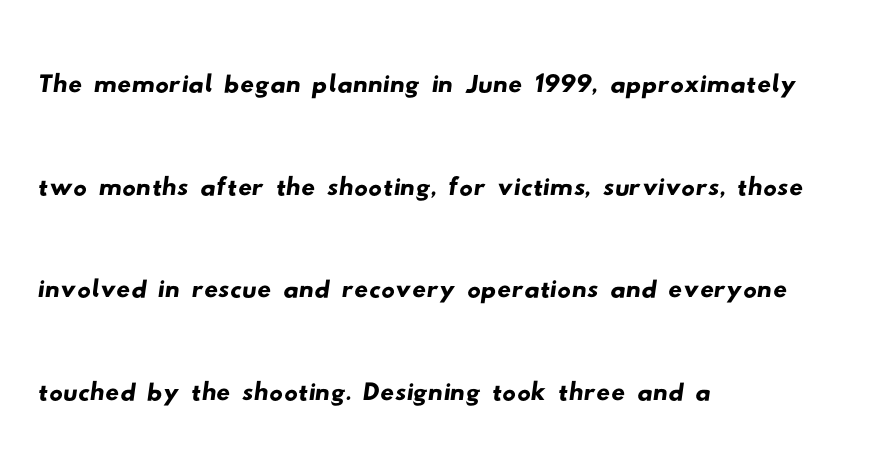
{"serif": "no", "width": "wide", "stroke_contrast": "low", "x_height": "small", "monospaced": "no", "underline": "no", "align": "left", "line_spacing": "normal", "line_spacing_ratio": 1.51, "letter_spacing": "normal", "letter_spacing_em": 0.0, "glyph_px": 68}
